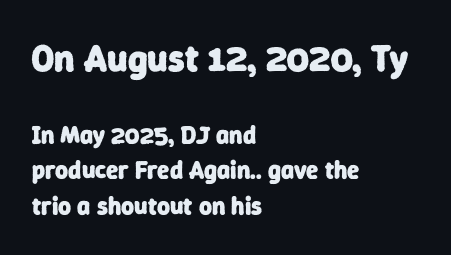
Is there much room between lines? A standard amount, neither cramped nor airy. The space directly below the letters is spotless. Each word holds together tightly as a unit, with standard inter-letter gaps. Is the type bold? Yes — the strokes are clearly thick and heavy.
